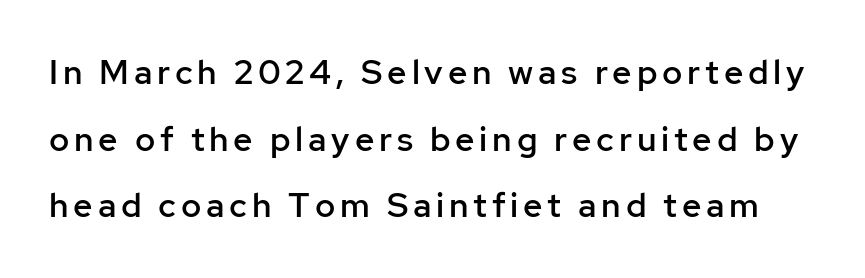
{"serif": "no", "italic": "no", "bold": "semi", "weight": "semibold", "width": "normal", "stroke_contrast": "low", "x_height": "medium", "monospaced": "no", "underline": "no", "line_spacing": "loose", "line_spacing_ratio": 1.96, "glyph_px": 34}
